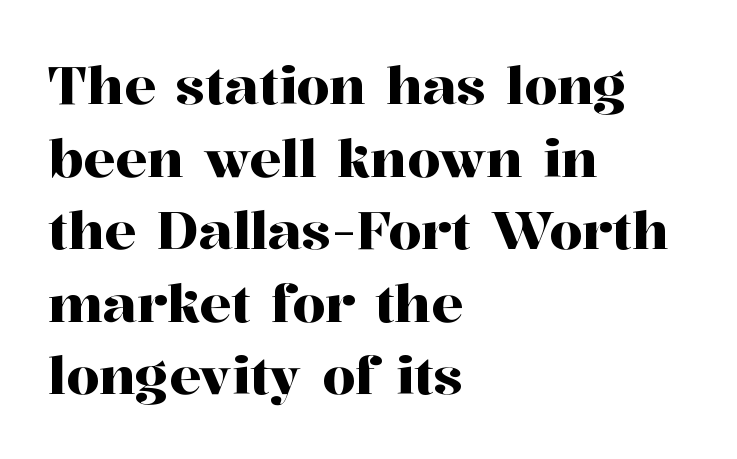
Q: Is the text italic (slanted)? A: No, it is upright.
Q: Is the typeface a serif or a sans-serif typeface? A: Serif.
Q: Is the text underlined? A: No.
Q: How is the paragraph aligned? A: Left-aligned.
Q: Is the spacing between letters normal or unusually wide? A: Normal.
Q: Is the spacing between lines tight, normal or loose? A: Normal.
Q: Width (condensed, normal, or wide)? A: Normal.
Q: Stroke contrast? A: High.
Q: x-height? A: Medium.
Q: Monospaced? A: No.
